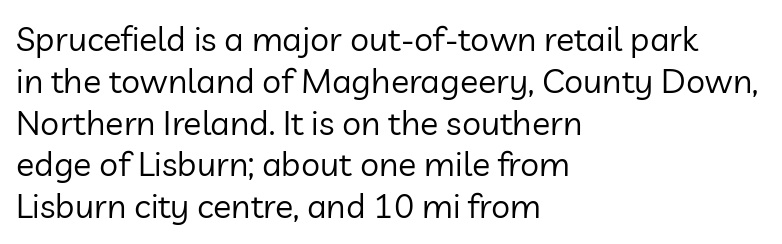
{"serif": "no", "italic": "no", "bold": "no", "weight": "regular", "width": "normal", "stroke_contrast": "low", "x_height": "medium", "monospaced": "no", "underline": "no", "align": "left", "line_spacing_ratio": 1.23, "letter_spacing": "normal", "letter_spacing_em": 0.0, "glyph_px": 34}
